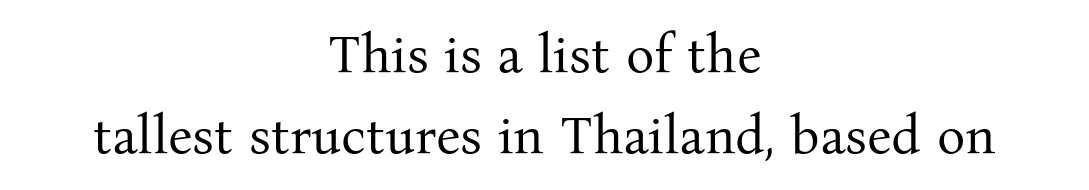
The face used here is proportionally spaced, like ordinary book or web type. The lines in this sample share a center point and differ in where they start and stop. This sample uses plain, unmodified letter spacing. If you measured baseline to baseline, you'd find a middling distance.
